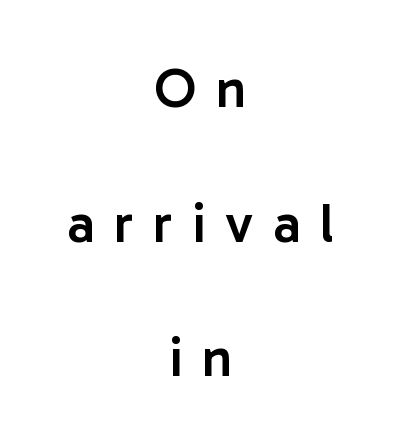
The image shows 55 px semibold sans-serif type, upright; set centered, loose line spacing (2.45x), unusually wide letter spacing (+0.36 em), not underlined; low stroke contrast and a medium x-height.
